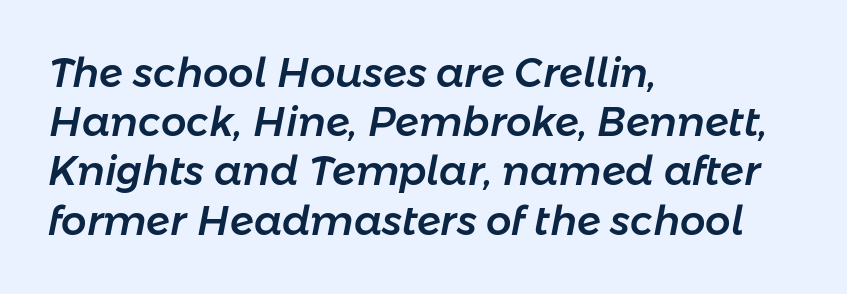
Q: Is the text italic (slanted)? A: Yes, it leans right by about 11 degrees.
Q: Is the text underlined? A: No.
Q: How is the paragraph aligned? A: Left-aligned.
Q: Is the spacing between letters normal or unusually wide? A: Normal.
Q: Width (condensed, normal, or wide)? A: Normal.
Q: Stroke contrast? A: Low.
Q: x-height? A: Medium.
Q: Monospaced? A: No.
